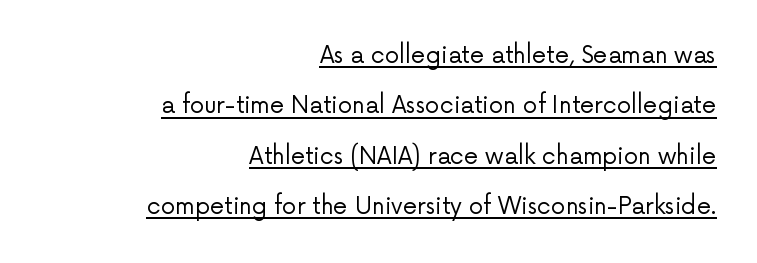
Upright lettering throughout. A typesetter would call this zero additional tracking. What decoration does the sample have? An underline. Compared with a typical body face, this is equally light or lighter still. Does the leading feel generous? Absolutely, it's lavish. A flush-right, rag-left setting is used for this passage.
